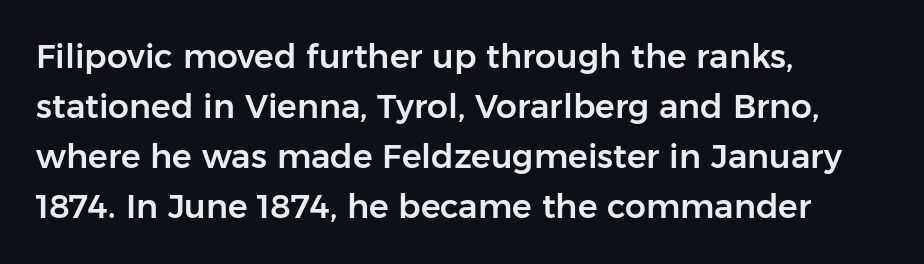
{"serif": "no", "italic": "no", "width": "normal", "stroke_contrast": "low", "x_height": "medium", "monospaced": "no", "underline": "no", "align": "left", "line_spacing": "normal", "line_spacing_ratio": 1.52, "letter_spacing": "normal", "letter_spacing_em": 0.0, "glyph_px": 33}
